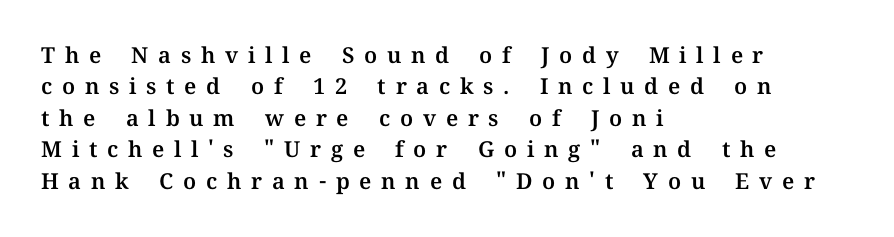
The image shows 22 px text type, upright; set left-aligned, normal line spacing (1.43x), unusually wide letter spacing (+0.44 em), not underlined.
